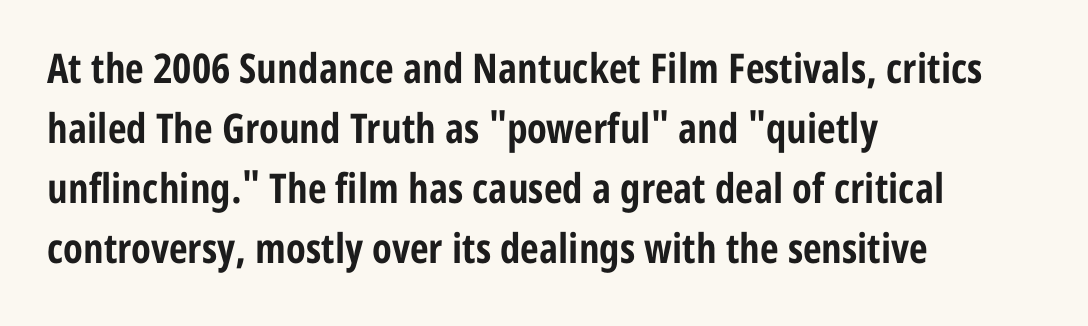
Q: Is the text bold? A: Yes.
Q: Is the text italic (slanted)? A: No, it is upright.
Q: Is the typeface a serif or a sans-serif typeface? A: Sans-serif.
Q: Is the text underlined? A: No.
Q: How is the paragraph aligned? A: Left-aligned.
Q: Is the spacing between letters normal or unusually wide? A: Normal.
Q: Is the spacing between lines tight, normal or loose? A: Normal.
Q: Width (condensed, normal, or wide)? A: Condensed.
Q: Stroke contrast? A: Low.
Q: x-height? A: Medium.
Q: Monospaced? A: No.
